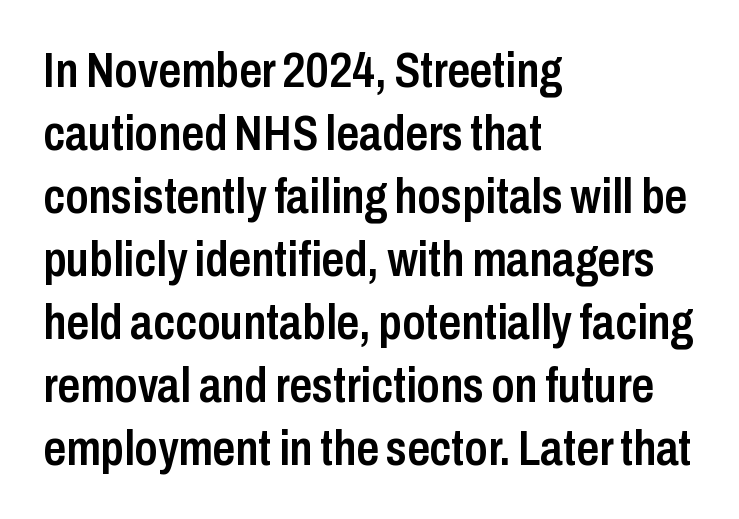
Q: Is the text bold? A: Semi-bold.
Q: Is the text italic (slanted)? A: No, it is upright.
Q: Is the typeface a serif or a sans-serif typeface? A: Sans-serif.
Q: Is the text underlined? A: No.
Q: How is the paragraph aligned? A: Left-aligned.
Q: Is the spacing between letters normal or unusually wide? A: Normal.
Q: Is the spacing between lines tight, normal or loose? A: Normal.
Q: Width (condensed, normal, or wide)? A: Condensed.
Q: Stroke contrast? A: Low.
Q: x-height? A: Medium.
Q: Monospaced? A: No.
